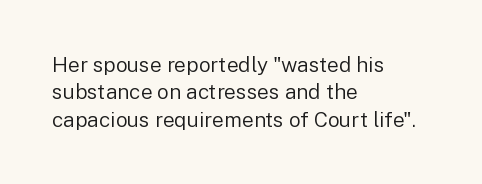
The image shows 21 px text type, upright; set left-aligned, normal line spacing (1.3x), normal letter spacing, not underlined.
